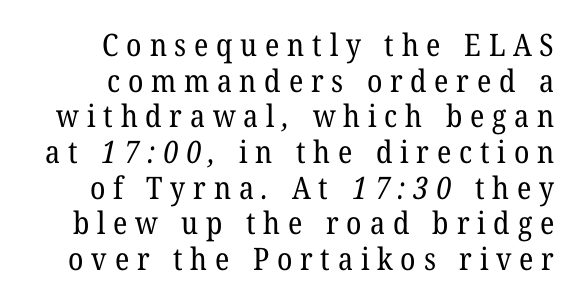
{"serif": "yes", "bold": "no", "weight": "regular", "width": "normal", "stroke_contrast": "low", "x_height": "medium", "monospaced": "no", "underline": "no", "align": "right", "line_spacing": "tight", "line_spacing_ratio": 1.15, "letter_spacing": "wide", "letter_spacing_em": 0.25, "glyph_px": 31}
